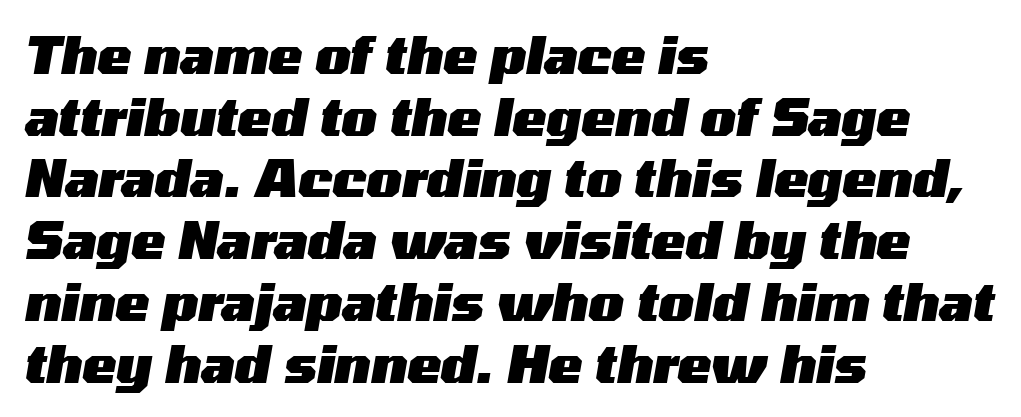
The image shows 51 px heavy, wide type, italic (leaning right); set left-aligned, line spacing 1.21x, normal letter spacing, not underlined; medium stroke contrast and a medium x-height.
